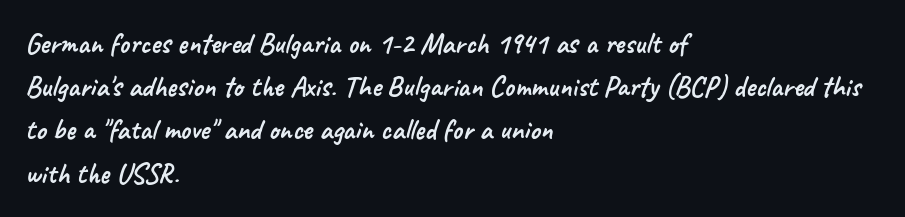
{"serif": "no", "width": "normal", "stroke_contrast": "low", "x_height": "small", "monospaced": "no", "underline": "no", "align": "left", "line_spacing": "normal", "line_spacing_ratio": 1.49, "letter_spacing": "normal", "letter_spacing_em": 0.0, "glyph_px": 29}
